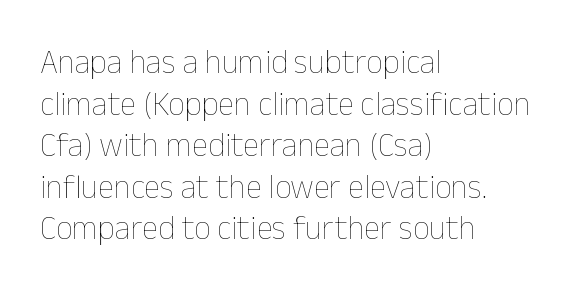
Q: Is the text bold? A: No.
Q: Is the text italic (slanted)? A: No, it is upright.
Q: Is the text underlined? A: No.
Q: How is the paragraph aligned? A: Left-aligned.
Q: Is the spacing between letters normal or unusually wide? A: Normal.
Q: Is the spacing between lines tight, normal or loose? A: Normal.
Q: Width (condensed, normal, or wide)? A: Normal.
Q: Stroke contrast? A: Low.
Q: x-height? A: Medium.
Q: Monospaced? A: No.
